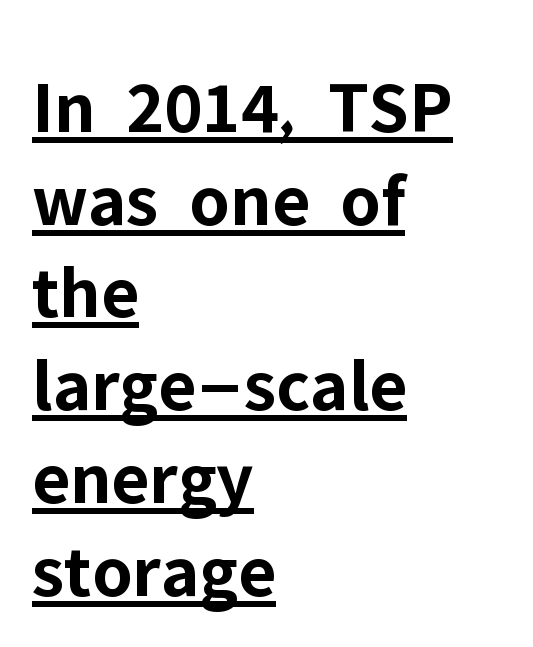
Q: Is the text bold? A: Yes.
Q: Is the text italic (slanted)? A: No, it is upright.
Q: Is the typeface a serif or a sans-serif typeface? A: Sans-serif.
Q: Is the text underlined? A: Yes.
Q: How is the paragraph aligned? A: Left-aligned.
Q: Is the spacing between letters normal or unusually wide? A: Normal.
Q: Width (condensed, normal, or wide)? A: Normal.
Q: Stroke contrast? A: Low.
Q: x-height? A: Medium.
Q: Monospaced? A: No.
